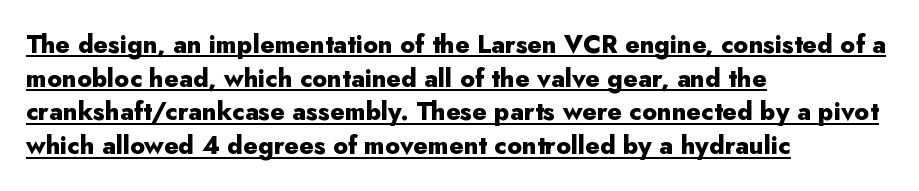
Observe the ordinary spacing: letters are neighbours, not strangers. The words here are underlined. This is the regular roman posture of the typeface. This sample keeps an unexceptional amount of space between lines. The typesetter chose a ragged-right arrangement here.
